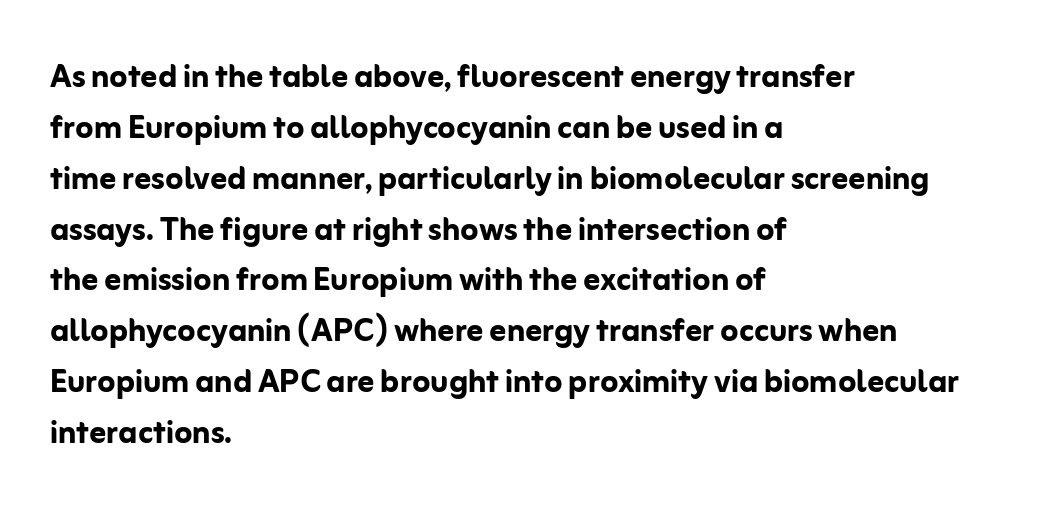
{"serif": "no", "italic": "no", "bold": "yes", "weight": "semibold", "width": "normal", "stroke_contrast": "low", "x_height": "medium", "monospaced": "no", "underline": "no", "align": "left", "line_spacing_ratio": 1.24, "letter_spacing": "normal", "letter_spacing_em": 0.0, "glyph_px": 41}
